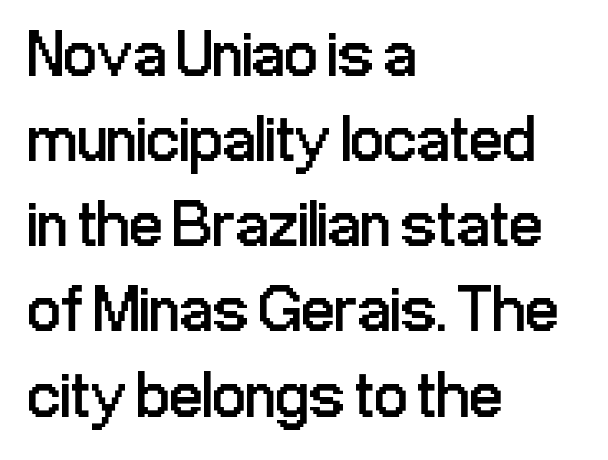
Words appear dense and cohesive because spacing is normal. Type without underlining. These lines are rendered in a variable-pitch font. The leading is moderate, giving the passage an even texture. The typeface has the unassuming heft of standard copy or less. The letters carry no serifs — their stems end cleanly without finishing strokes.
